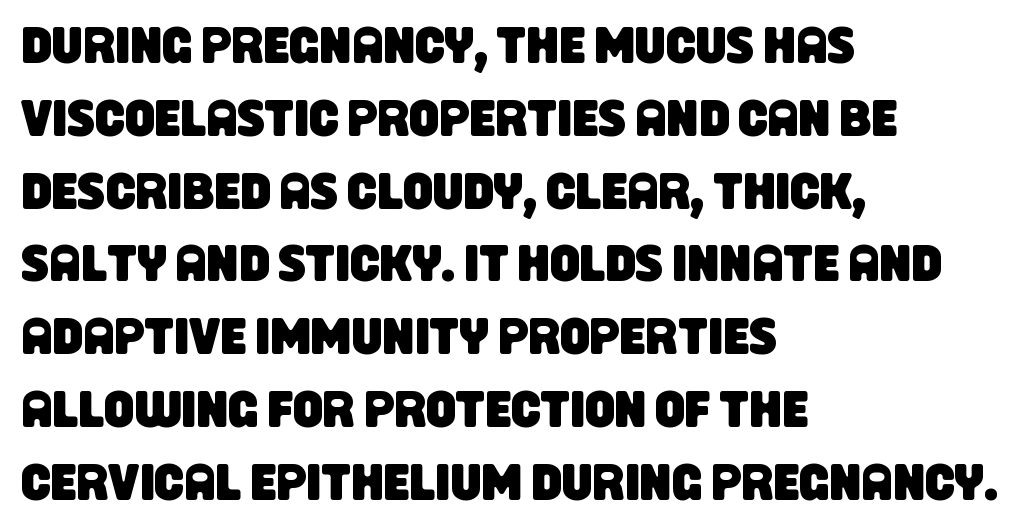
Q: Is the typeface a serif or a sans-serif typeface? A: Sans-serif.
Q: Is the text underlined? A: No.
Q: How is the paragraph aligned? A: Left-aligned.
Q: Is the spacing between letters normal or unusually wide? A: Normal.
Q: Is the spacing between lines tight, normal or loose? A: Normal.
Q: Width (condensed, normal, or wide)? A: Condensed.
Q: Stroke contrast? A: Low.
Q: x-height? A: Large.
Q: Monospaced? A: No.
